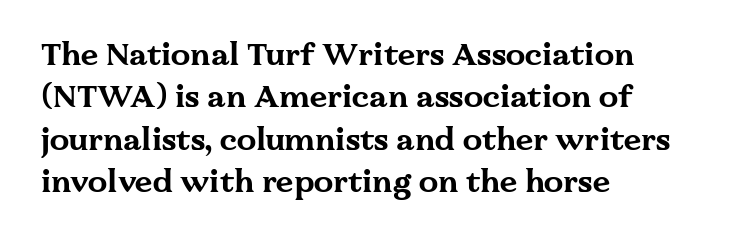
A typesetter would call this proportional, since set widths differ per character. Unlike a clean sans, this face finishes its strokes with serifs. A typesetter would mark this as roman, not italic. Glance below the letters and you will spot only blank space.
